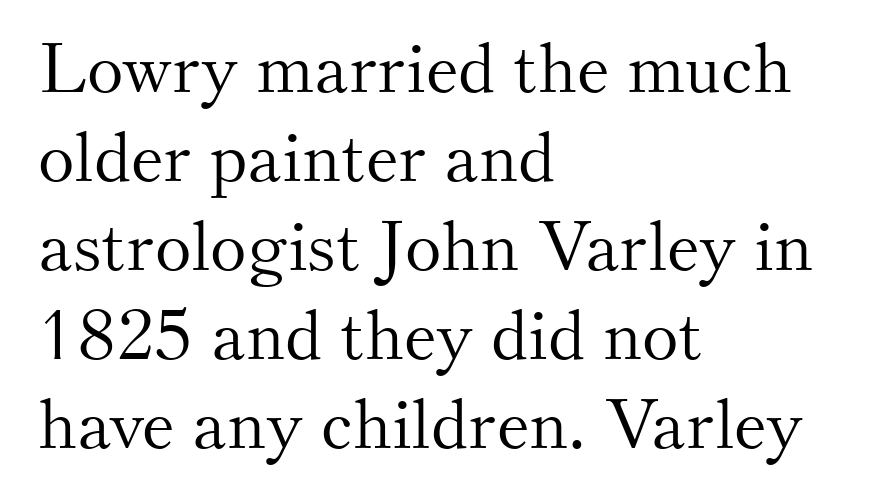
{"serif": "yes", "italic": "no", "bold": "no", "weight": "light", "width": "normal", "stroke_contrast": "medium", "x_height": "small", "monospaced": "no", "underline": "no", "align": "left", "line_spacing": "normal", "line_spacing_ratio": 1.29, "letter_spacing": "normal", "letter_spacing_em": 0.0, "glyph_px": 69}
